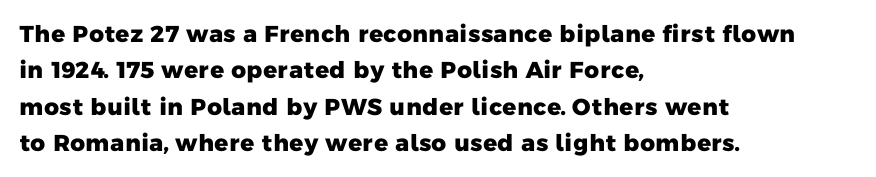
{"bold": "yes", "underline": "no", "align": "left", "line_spacing": "normal", "line_spacing_ratio": 1.58, "letter_spacing": "normal", "letter_spacing_em": 0.0, "glyph_px": 23}
